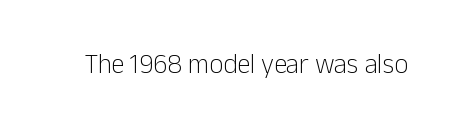
{"italic": "no", "bold": "no", "underline": "no", "letter_spacing": "normal", "letter_spacing_em": 0.0, "glyph_px": 27}
